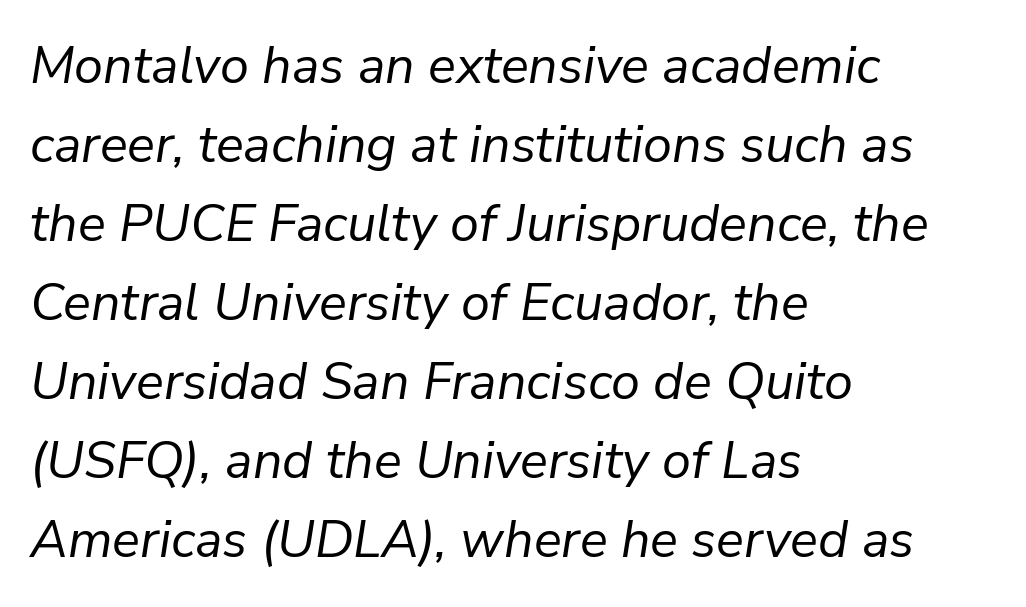
The image shows 52 px regular-weight type, italic (leaning right); set left-aligned, normal line spacing (1.52x), normal letter spacing, not underlined; low stroke contrast and a medium x-height.
